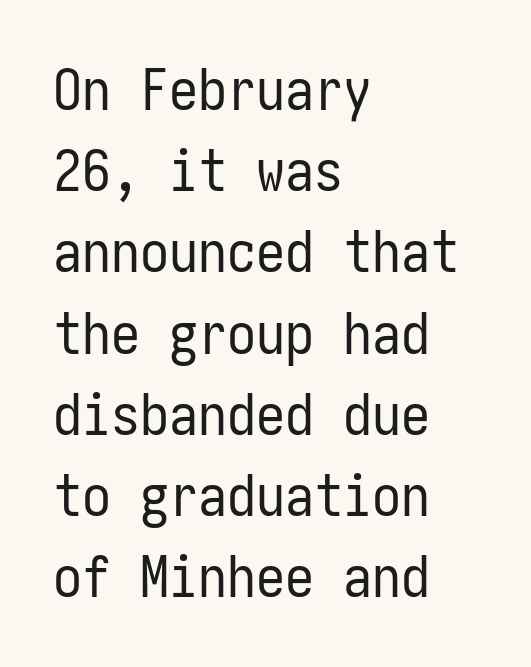
Q: Is the text bold? A: No.
Q: Is the text italic (slanted)? A: No, it is upright.
Q: Is the typeface a serif or a sans-serif typeface? A: Sans-serif.
Q: Is the text underlined? A: No.
Q: How is the paragraph aligned? A: Left-aligned.
Q: Is the spacing between letters normal or unusually wide? A: Normal.
Q: Is the spacing between lines tight, normal or loose? A: Normal.
Q: Width (condensed, normal, or wide)? A: Condensed.
Q: Stroke contrast? A: Low.
Q: x-height? A: Medium.
